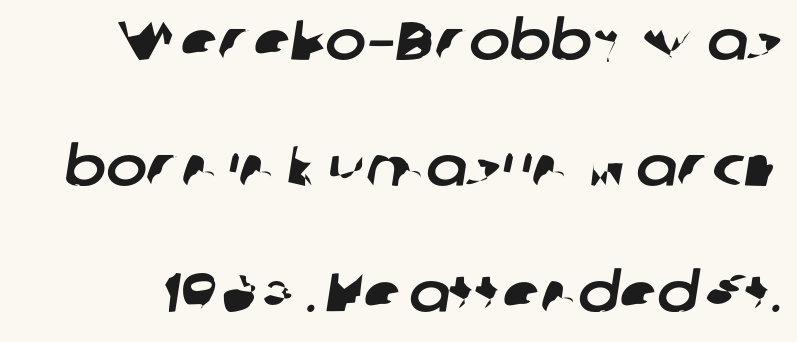
Lines of text with bare space underneath. How would I describe the line gaps? Wide and relaxed. Each word holds together tightly as a unit, with standard inter-letter gaps. Think of a printed novel: that variable character pitch is what you see here.
